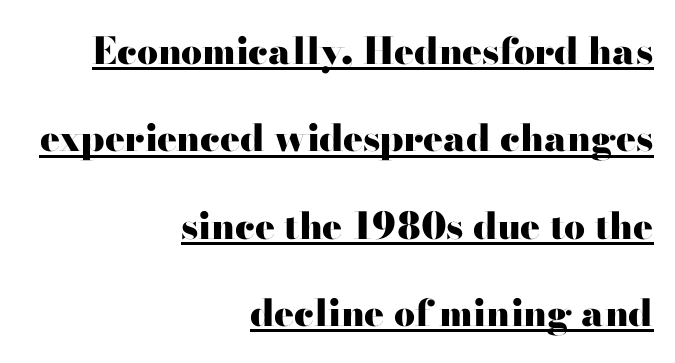
{"serif": "yes", "italic": "no", "bold": "yes", "weight": "heavy", "width": "wide", "stroke_contrast": "high", "x_height": "small", "monospaced": "no", "underline": "yes", "align": "right", "line_spacing": "loose", "line_spacing_ratio": 2.36, "letter_spacing": "normal", "letter_spacing_em": 0.0, "glyph_px": 37}
